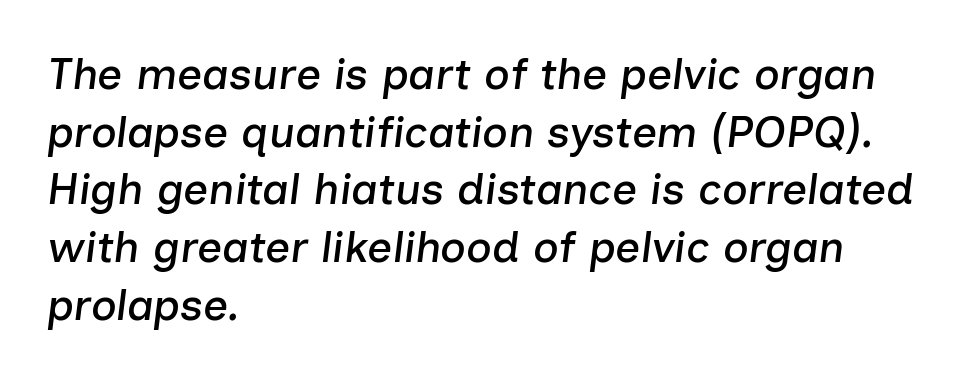
The image shows 44 px text type, italic (leaning right); set left-aligned, normal line spacing (1.31x), normal letter spacing, not underlined; low stroke contrast and a medium x-height.
